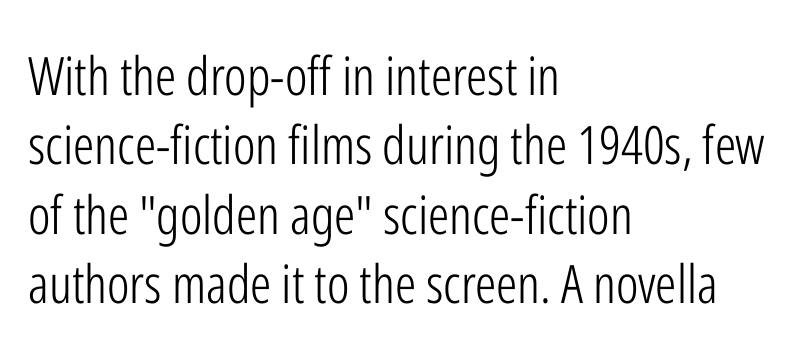
Tracking value appears to be zero — textbook default spacing. These glyphs show unthickened strokes, regular width or finer. Leftover space on each line is placed entirely after the last word. What kind of face is this? One without serifs — a sans. Evenly set lines give the paragraph a standard silhouette. The passage shown is not underscored anywhere.
